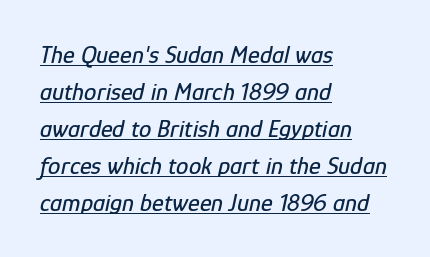
The image shows 25 px text type, italic (leaning right); set left-aligned, normal line spacing (1.48x), normal letter spacing, underlined.
